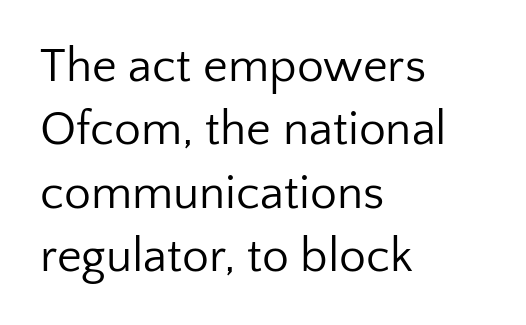
The image shows 48 px regular-weight sans-serif type, upright; set left-aligned, normal line spacing (1.32x), normal letter spacing, not underlined; low stroke contrast and a medium x-height.
